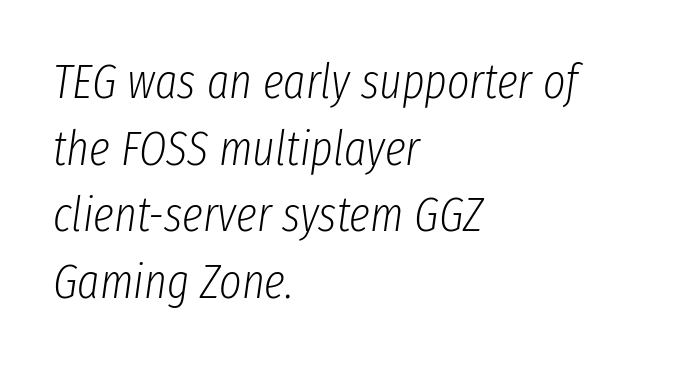
The image shows 48 px light, condensed type, italic (leaning right); set left-aligned, normal line spacing (1.39x), normal letter spacing, not underlined; low stroke contrast and a medium x-height.
